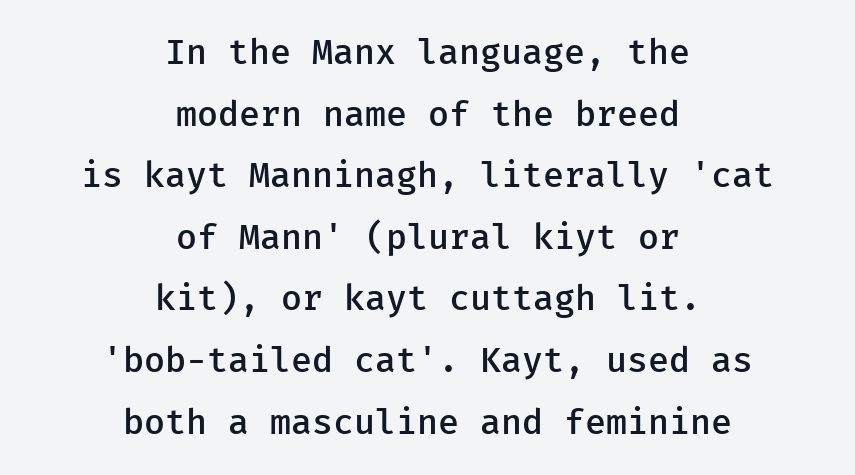
Q: Is the text bold? A: Semi-bold.
Q: Is the text italic (slanted)? A: No, it is upright.
Q: Is the typeface a serif or a sans-serif typeface? A: Sans-serif.
Q: Is the text underlined? A: No.
Q: How is the paragraph aligned? A: Centered.
Q: Is the spacing between letters normal or unusually wide? A: Normal.
Q: Width (condensed, normal, or wide)? A: Normal.
Q: Stroke contrast? A: Low.
Q: x-height? A: Medium.
